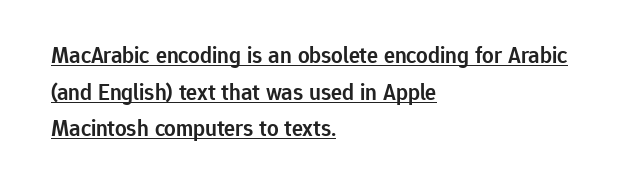
{"italic": "no", "bold": "semi", "underline": "yes", "align": "left", "line_spacing": "normal", "line_spacing_ratio": 1.59, "letter_spacing": "normal", "letter_spacing_em": 0.0, "glyph_px": 23}
